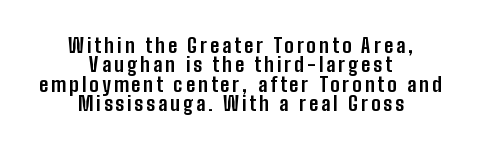
The image shows 20 px bold type, upright; set centered, tight line spacing (0.97x), not underlined.
